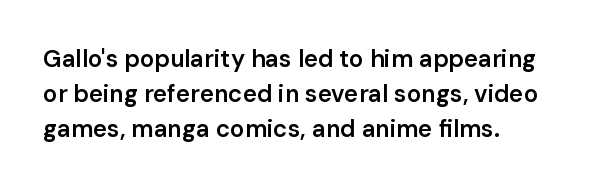
The image shows 24 px text type, upright; set left-aligned, normal line spacing (1.45x), normal letter spacing, not underlined.
